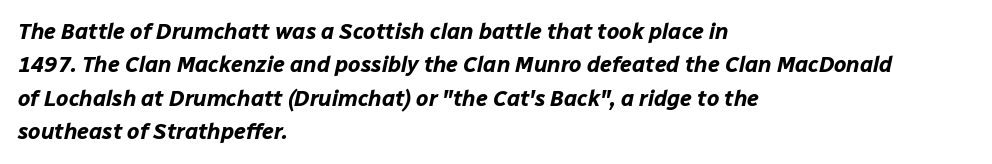
The image shows 22 px bold type, italic (leaning right); set left-aligned, normal line spacing (1.52x), normal letter spacing, not underlined.
